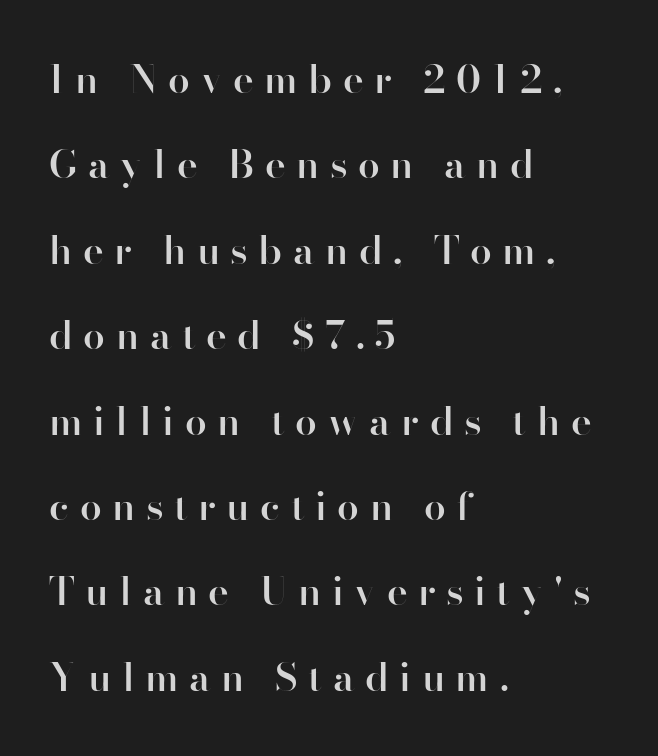
{"serif": "no", "italic": "no", "bold": "semi", "weight": "semibold", "width": "normal", "stroke_contrast": "high", "x_height": "small", "monospaced": "no", "underline": "no", "align": "left", "line_spacing": "loose", "line_spacing_ratio": 2.19, "letter_spacing": "wide", "letter_spacing_em": 0.27, "glyph_px": 39}
